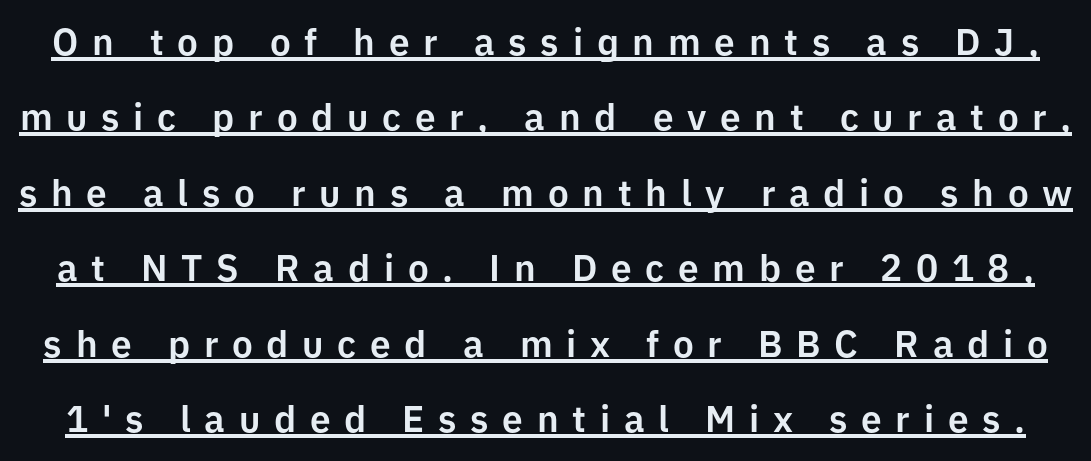
The image shows 37 px sans-serif type, upright; set loose line spacing (2.04x), unusually wide letter spacing (+0.37 em), underlined; low stroke contrast and a medium x-height.
